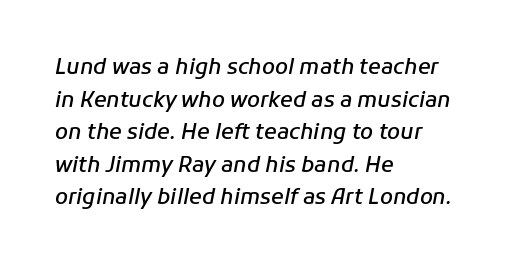
{"italic": "yes", "lean": "right", "slant_degrees": 11, "bold": "semi", "underline": "no", "align": "left", "line_spacing": "normal", "line_spacing_ratio": 1.55, "letter_spacing": "normal", "letter_spacing_em": 0.0, "glyph_px": 21}
